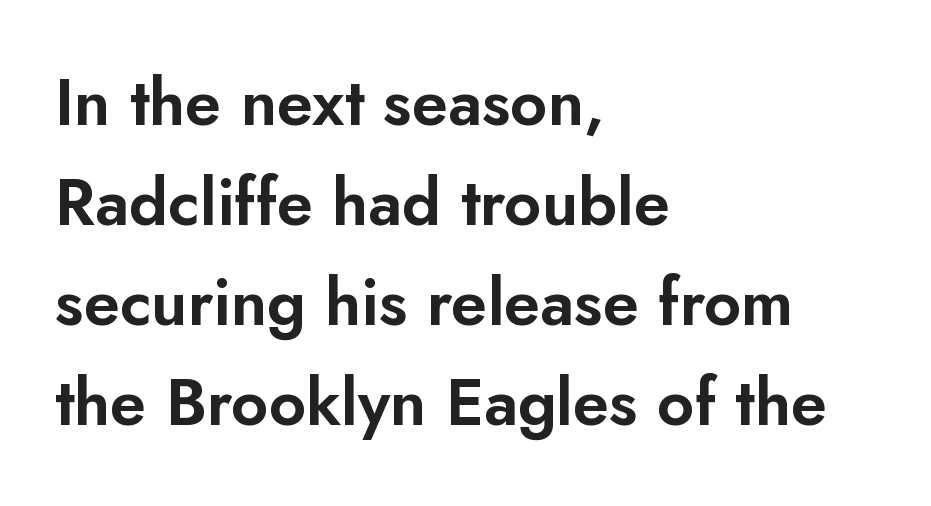
The image shows 65 px sans-serif type, upright; set left-aligned, normal line spacing (1.54x), normal letter spacing, not underlined; low stroke contrast and a small x-height.
